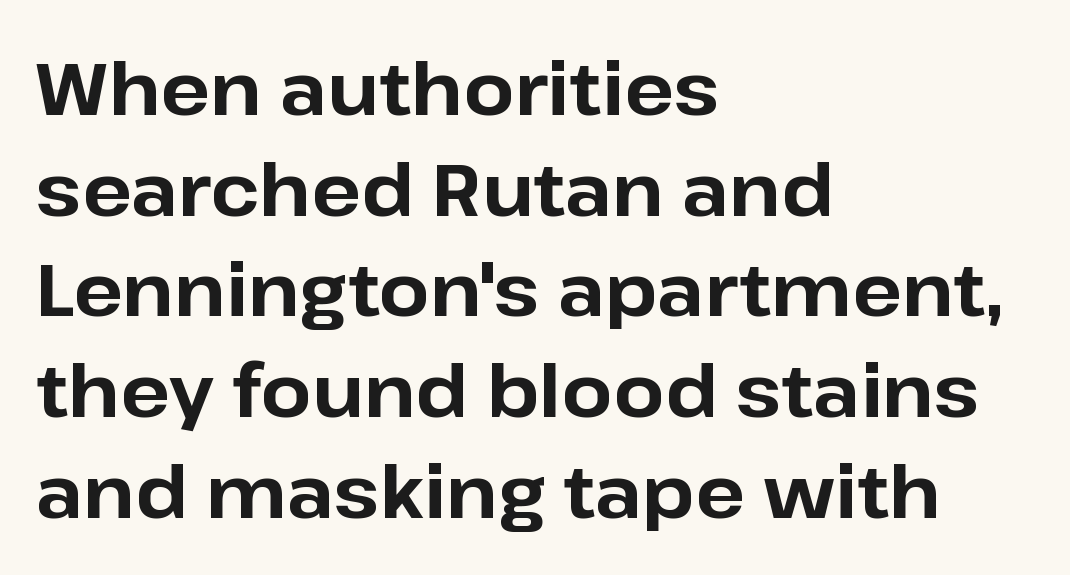
{"serif": "no", "italic": "no", "bold": "yes", "weight": "bold", "width": "normal", "stroke_contrast": "low", "x_height": "medium", "monospaced": "no", "underline": "no", "align": "left", "line_spacing": "normal", "line_spacing_ratio": 1.38, "letter_spacing": "normal", "letter_spacing_em": 0.0, "glyph_px": 73}
